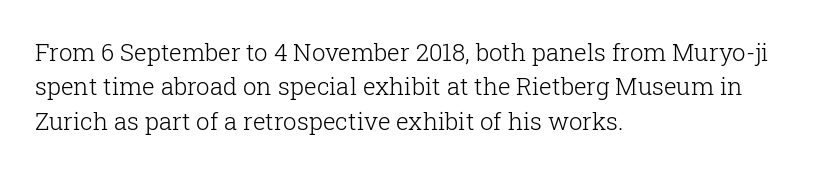
{"italic": "no", "bold": "no", "underline": "no", "align": "left", "line_spacing": "normal", "line_spacing_ratio": 1.43, "letter_spacing": "normal", "letter_spacing_em": 0.0, "glyph_px": 24}
